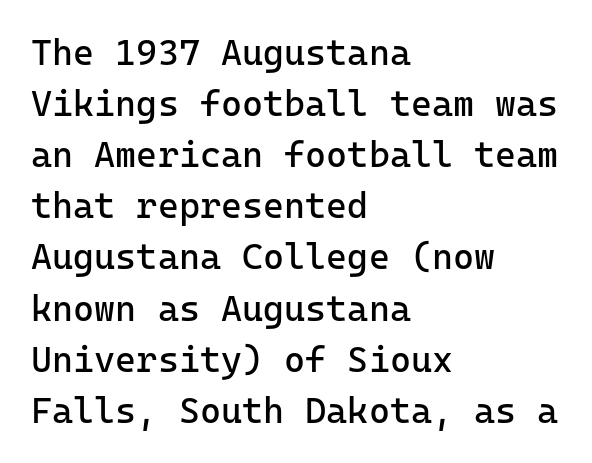
The image shows 36 px regular-weight sans-serif type, upright, monospaced; set left-aligned, normal line spacing (1.42x), normal letter spacing, not underlined; low stroke contrast and a medium x-height.
